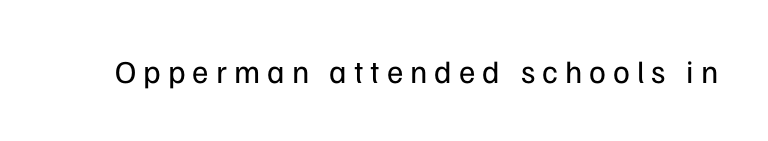
The image shows 32 px regular-weight sans-serif type, upright; set unusually wide letter spacing (+0.22 em), not underlined; low stroke contrast and a medium x-height.
